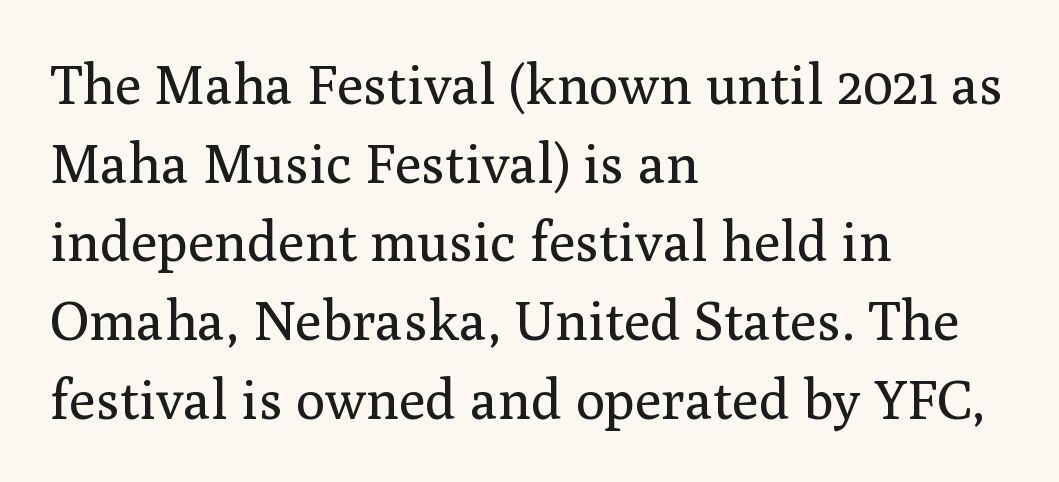
Line beginnings align vertically; line endings do not. Inter-character spacing is left at the font's built-in metrics. Italic? Not at all — the glyphs are vertical. A bare baseline throughout the passage.
